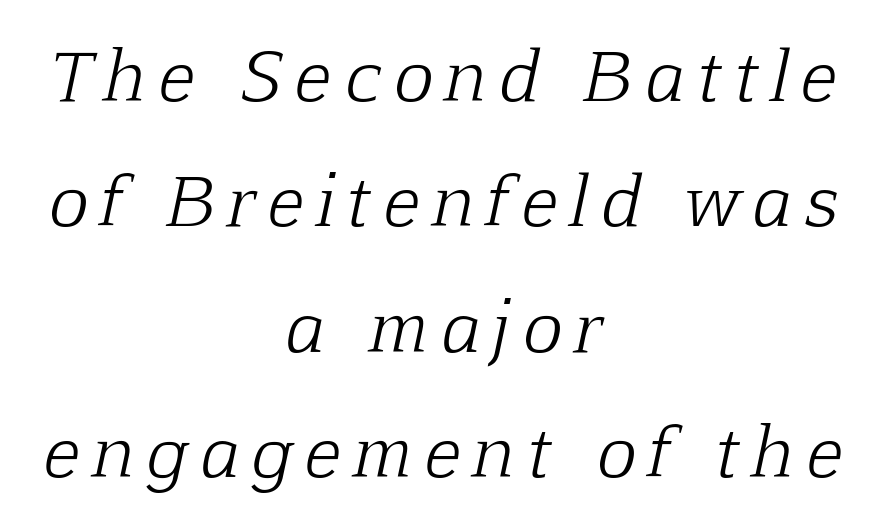
Yep, that's italic — everything's leaning. Short note: letters widely spaced. On a weight scale, this lands at 450 or below. The string is rendered with underlining switched off. Short and long lines alike share a common midpoint. Old-style or modern, the face here clearly has serifs.
